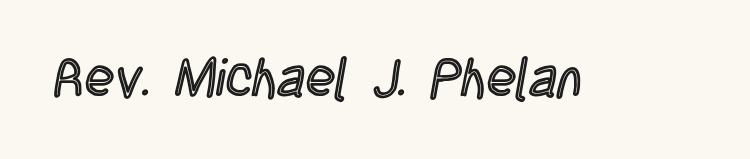
The passage shown is not underscored anywhere. Varying glyph widths throughout — classic text-font behaviour. Here the glyphs are tracked normally, forming tight word shapes.
